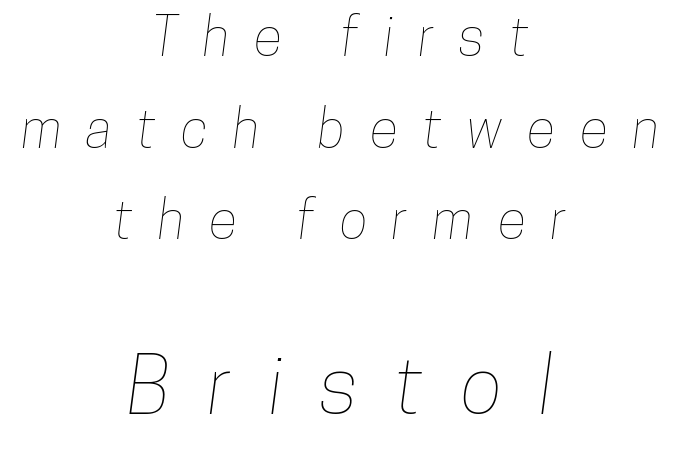
The image shows 79 px condensed type; set centered, line spacing 1.73x, unusually wide letter spacing (+0.47 em), not underlined; the second (bottom) block is 1.49x larger; low stroke contrast and a medium x-height.
